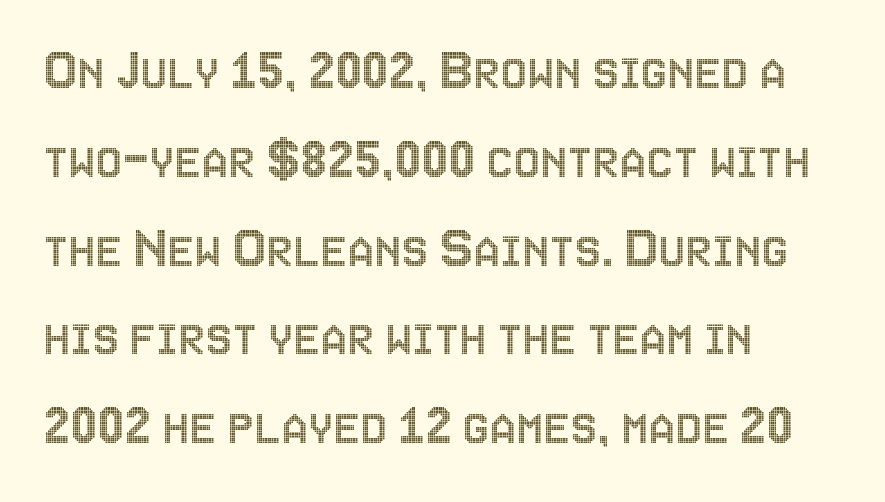
{"italic": "no", "width": "condensed", "x_height": "large", "monospaced": "no", "underline": "no", "align": "left", "line_spacing": "normal", "line_spacing_ratio": 1.48, "letter_spacing": "normal", "letter_spacing_em": 0.0, "glyph_px": 60}
